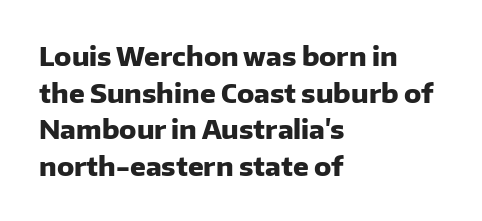
{"italic": "no", "bold": "yes", "underline": "no", "align": "left", "line_spacing": "normal", "line_spacing_ratio": 1.41, "letter_spacing": "normal", "letter_spacing_em": 0.0, "glyph_px": 26}
